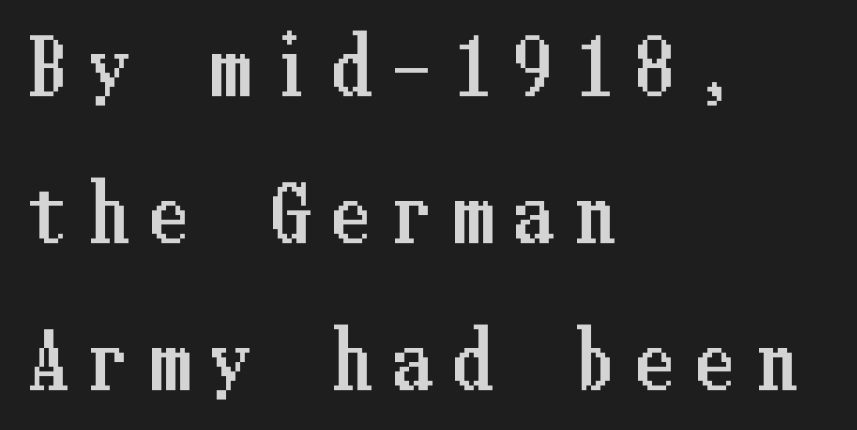
Posture: upright roman. Type without underlining. In terms of leading, this rendering errs on the spacious side. The paragraph has a hard left edge and a soft right edge. This rendering widens character spacing well past its baseline value.
